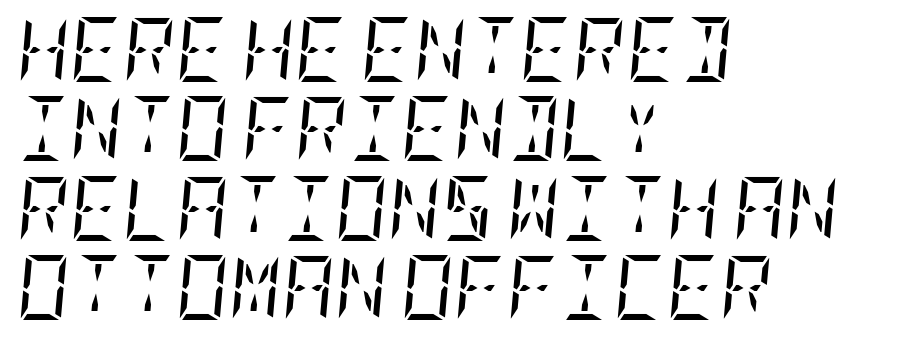
Unbolded letterforms with no extra heft. The rendering keeps characters at their native spacing. The zone under the glyphs is completely vacant. Alignment: flush left. The glyphs in this specimen are seriffed.
